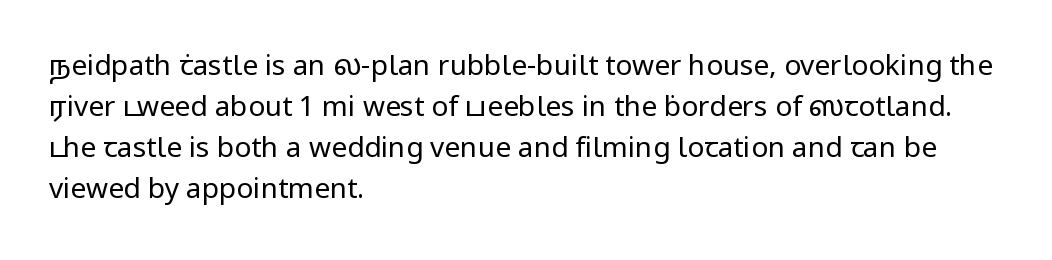
The rag falls on the right side of this text block. Letters rest on an invisible, unmarked baseline. This is roman type, the default non-slanted kind. Compared with typical body copy, the letter spacing here is the same.
